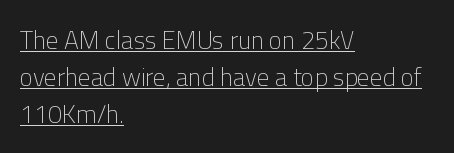
The image shows 25 px text type, upright; set left-aligned, normal line spacing (1.48x), normal letter spacing, underlined.
